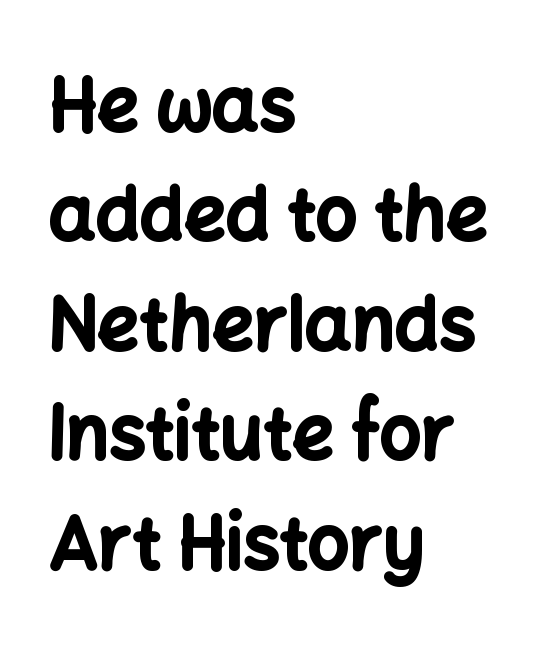
Q: Is the text bold? A: Yes.
Q: Is the text italic (slanted)? A: No, it is upright.
Q: Is the typeface a serif or a sans-serif typeface? A: Sans-serif.
Q: Is the text underlined? A: No.
Q: How is the paragraph aligned? A: Left-aligned.
Q: Is the spacing between letters normal or unusually wide? A: Normal.
Q: Is the spacing between lines tight, normal or loose? A: Normal.
Q: Width (condensed, normal, or wide)? A: Normal.
Q: Stroke contrast? A: Low.
Q: x-height? A: Medium.
Q: Monospaced? A: No.
